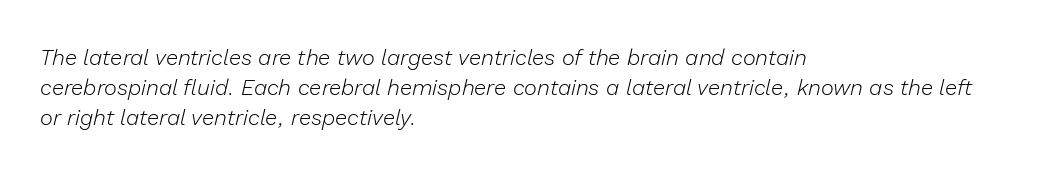
The image shows 22 px text type, italic (leaning right); set left-aligned, normal line spacing (1.36x), normal letter spacing, not underlined.
